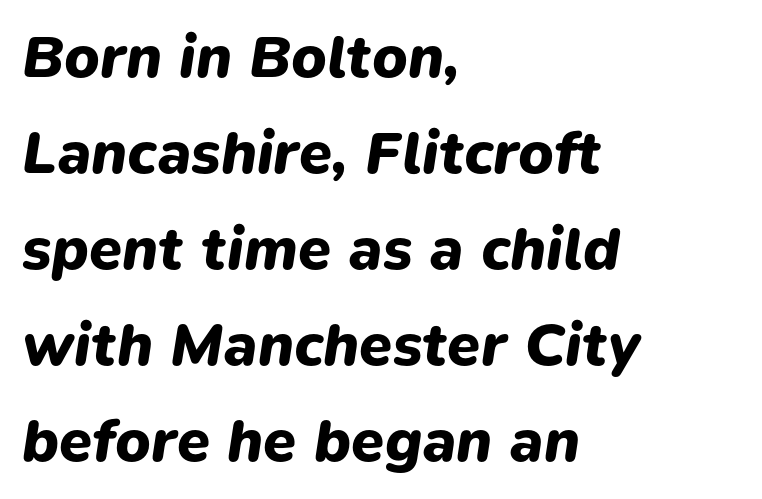
{"italic": "yes", "lean": "right", "slant_degrees": 9, "bold": "yes", "weight": "heavy", "width": "normal", "stroke_contrast": "low", "x_height": "medium", "monospaced": "no", "underline": "no", "align": "left", "line_spacing": "normal", "line_spacing_ratio": 1.6, "letter_spacing": "normal", "letter_spacing_em": 0.0, "glyph_px": 60}
